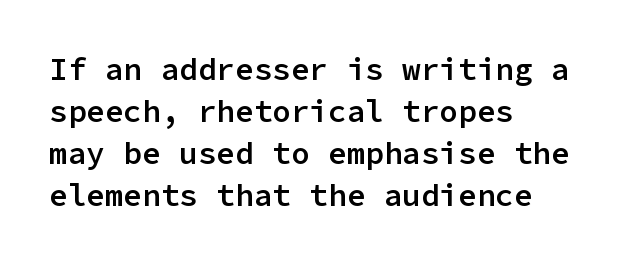
The image shows 31 px semibold sans-serif type, upright, monospaced; set left-aligned, normal line spacing (1.35x), normal letter spacing, not underlined; low stroke contrast and a medium x-height.
